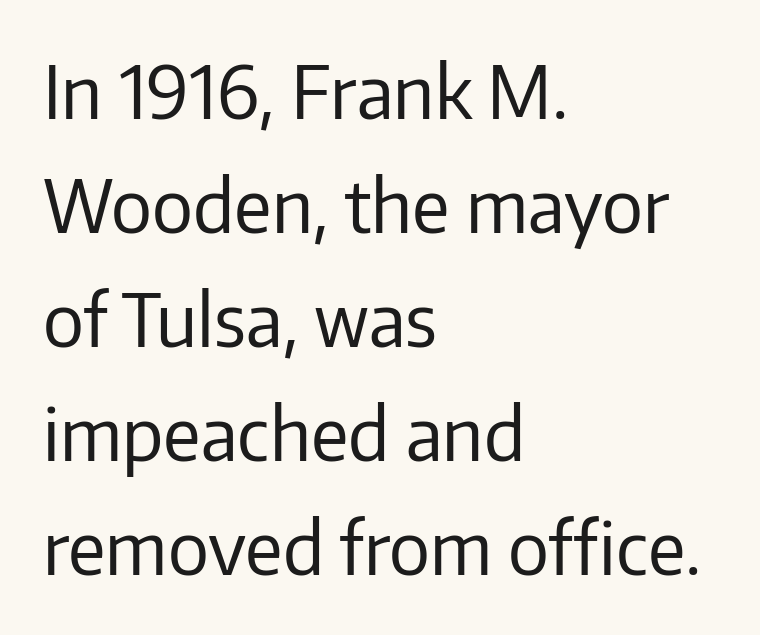
The image shows 73 px regular-weight sans-serif type, upright; set left-aligned, normal line spacing (1.56x), normal letter spacing, not underlined; low stroke contrast and a medium x-height.
